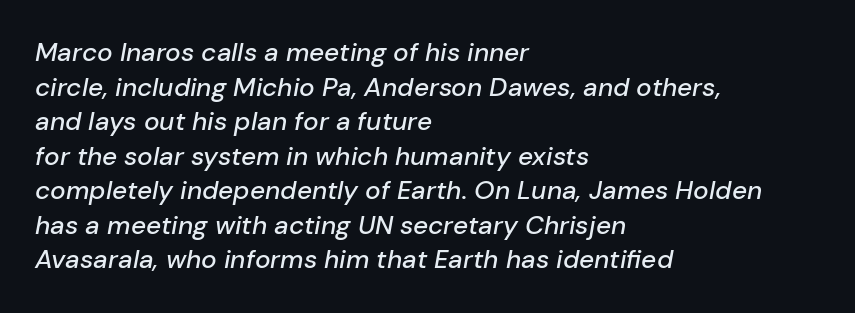
Q: Is the text italic (slanted)? A: Yes, it leans right by about 10 degrees.
Q: Is the text underlined? A: No.
Q: How is the paragraph aligned? A: Left-aligned.
Q: Is the spacing between letters normal or unusually wide? A: Normal.
Q: Is the spacing between lines tight, normal or loose? A: Normal.
